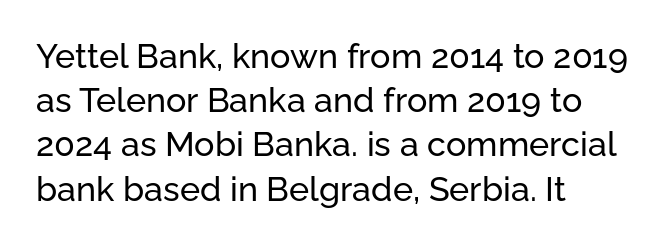
The passage shown is typeset with a sans-serif family. The rendering anchors every line to the left-hand side. Just letters on the line, the space beneath them empty. If you measured baseline to baseline, you'd find a middling distance. Is this a fixed-width face? No — the glyphs have proportional, varying widths. Every character sits straight up, as roman type does.
